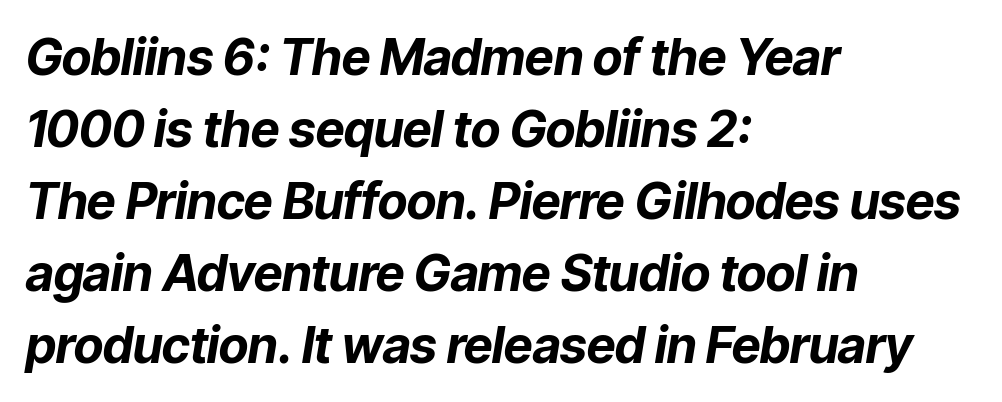
{"italic": "yes", "lean": "right", "slant_degrees": 9, "bold": "yes", "weight": "bold", "width": "normal", "stroke_contrast": "low", "x_height": "medium", "monospaced": "no", "underline": "no", "align": "left", "line_spacing": "normal", "line_spacing_ratio": 1.44, "letter_spacing": "normal", "letter_spacing_em": 0.0, "glyph_px": 50}
